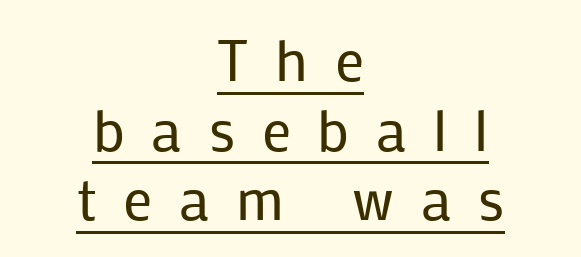
Q: Is the text bold? A: No.
Q: Is the text italic (slanted)? A: No, it is upright.
Q: Is the typeface a serif or a sans-serif typeface? A: Sans-serif.
Q: Is the text underlined? A: Yes.
Q: How is the paragraph aligned? A: Centered.
Q: Is the spacing between letters normal or unusually wide? A: Unusually wide.
Q: Width (condensed, normal, or wide)? A: Normal.
Q: Stroke contrast? A: Low.
Q: x-height? A: Medium.
Q: Monospaced? A: No.
